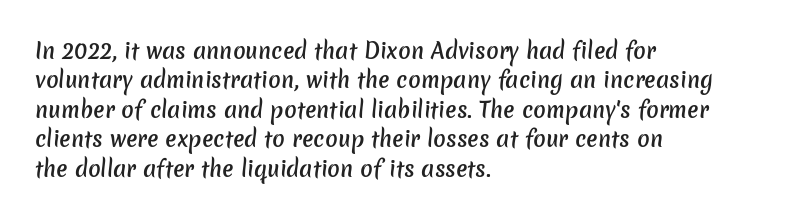
The image shows 21 px text type; set left-aligned, normal line spacing (1.4x), normal letter spacing, not underlined.
